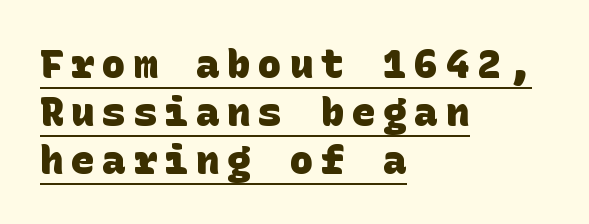
Strokes here are thick enough to call this a true bold. Has an underline been added? It has. These lines stack with their left ends in a neat column. A typesetter would call this heavily tracked-out type. Does the type have serifs? No, each stem ends abruptly.
